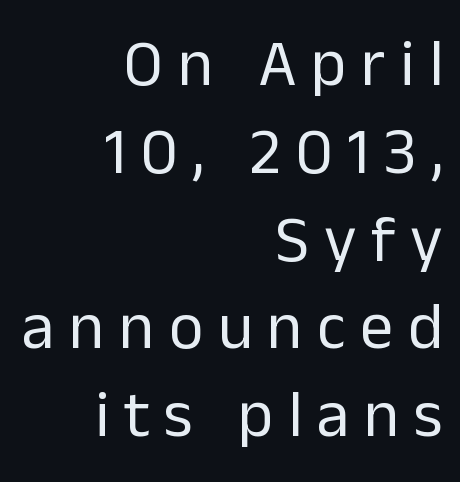
{"serif": "no", "italic": "no", "bold": "no", "weight": "regular", "width": "normal", "stroke_contrast": "low", "x_height": "medium", "monospaced": "no", "underline": "no", "align": "right", "line_spacing": "normal", "line_spacing_ratio": 1.33, "letter_spacing": "wide", "letter_spacing_em": 0.22, "glyph_px": 66}
